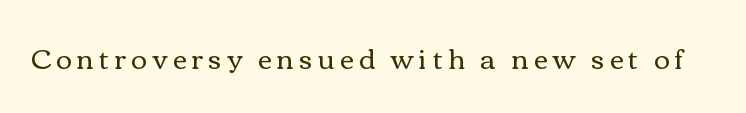
Q: Is the text bold? A: No.
Q: Is the text italic (slanted)? A: No, it is upright.
Q: Is the text underlined? A: No.
Q: Is the spacing between letters normal or unusually wide? A: Unusually wide.
